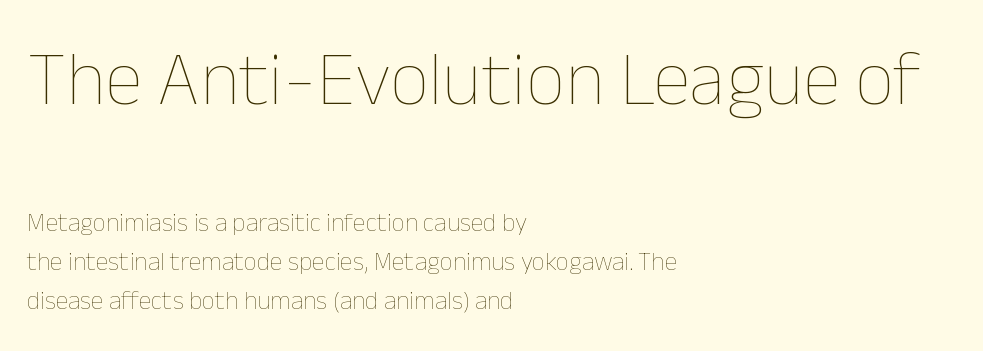
Designer's note — italics off, roman on. The letterforms sit shoulder to shoulder at normal distance. The letters in the upper block stand taller than those in the block below. Stroke thickness stays within the range of a standard reading face or lighter. These lines are set flush left with a ragged right edge. A typesetter would call this proportional, since set widths differ per character.
